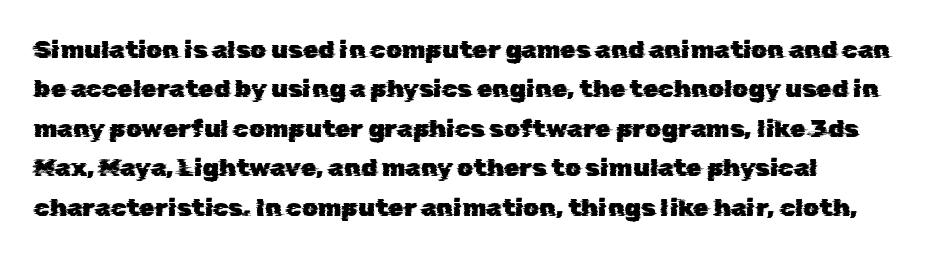
Q: Is the text underlined? A: No.
Q: How is the paragraph aligned? A: Left-aligned.
Q: Is the spacing between letters normal or unusually wide? A: Normal.
Q: Is the spacing between lines tight, normal or loose? A: Normal.
